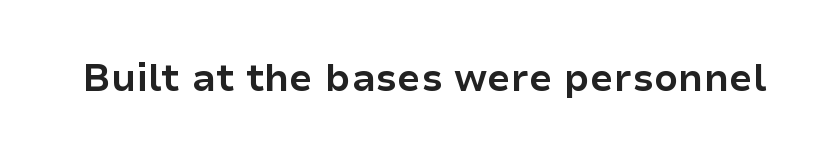
Q: Is the text bold? A: Yes.
Q: Is the text italic (slanted)? A: No, it is upright.
Q: Is the typeface a serif or a sans-serif typeface? A: Sans-serif.
Q: Is the text underlined? A: No.
Q: Is the spacing between letters normal or unusually wide? A: Normal.
Q: Width (condensed, normal, or wide)? A: Normal.
Q: Stroke contrast? A: Low.
Q: x-height? A: Medium.
Q: Monospaced? A: No.
